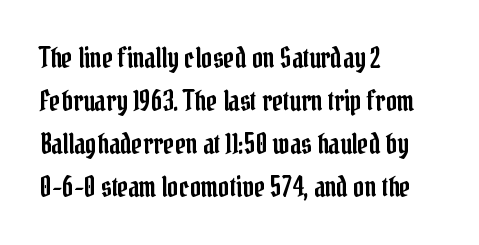
The image shows 27 px text type, upright; set left-aligned, normal line spacing (1.59x), normal letter spacing, not underlined.
